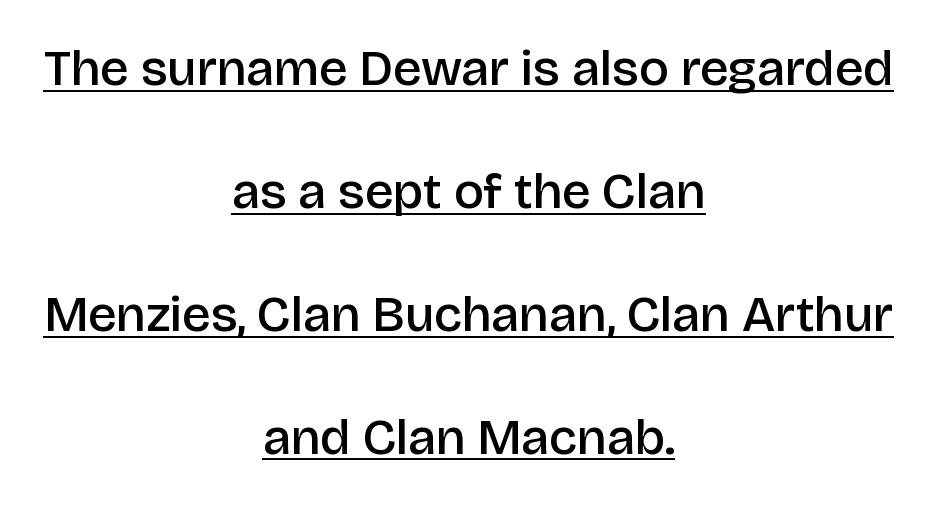
Here the glyphs are tracked normally, forming tight word shapes. The specimen includes a rule beneath the text block's lines. These words are printed semibold, heavier than regular yet not bold. Each new line begins a long way beneath the previous one. If you drew a line through each stem, it would be perfectly vertical.
